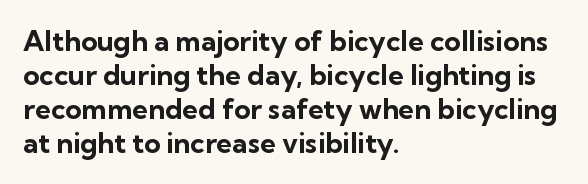
{"serif": "no", "italic": "no", "bold": "yes", "weight": "bold", "width": "normal", "stroke_contrast": "low", "x_height": "medium", "monospaced": "no", "underline": "no", "align": "left", "line_spacing_ratio": 1.21, "letter_spacing": "normal", "letter_spacing_em": 0.0, "glyph_px": 28}
